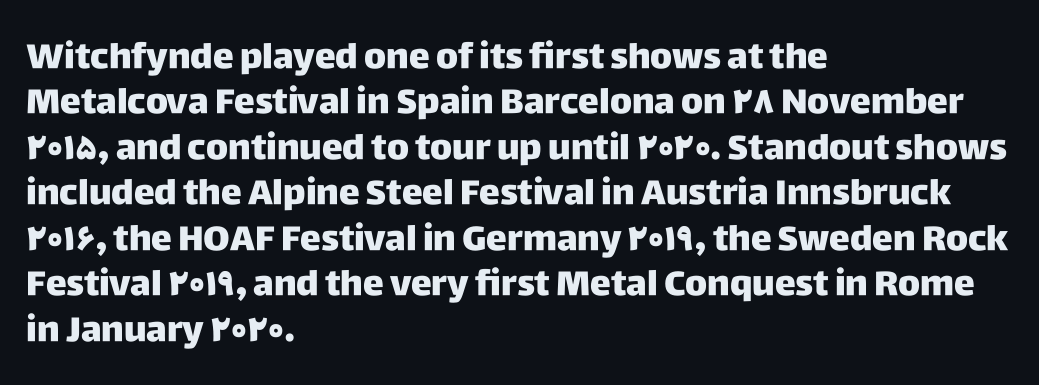
The image shows 35 px sans-serif type, upright; set left-aligned, normal line spacing (1.3x), normal letter spacing, not underlined; low stroke contrast and a large x-height.
